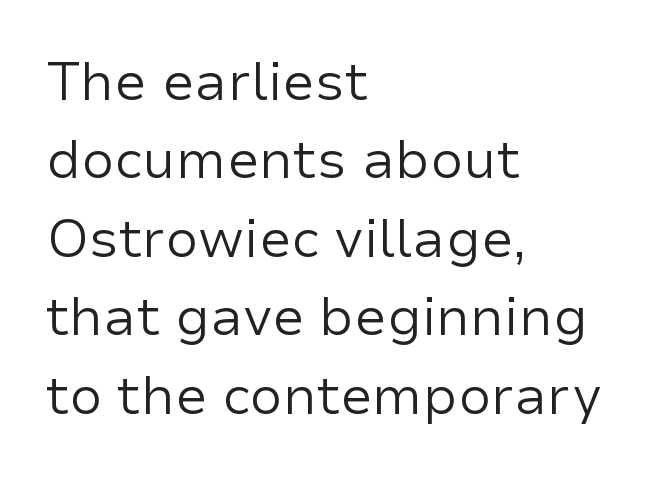
Q: Is the text bold? A: No.
Q: Is the text italic (slanted)? A: No, it is upright.
Q: Is the typeface a serif or a sans-serif typeface? A: Sans-serif.
Q: Is the text underlined? A: No.
Q: How is the paragraph aligned? A: Left-aligned.
Q: Is the spacing between letters normal or unusually wide? A: Normal.
Q: Is the spacing between lines tight, normal or loose? A: Normal.
Q: Width (condensed, normal, or wide)? A: Normal.
Q: Stroke contrast? A: Low.
Q: x-height? A: Medium.
Q: Monospaced? A: No.
